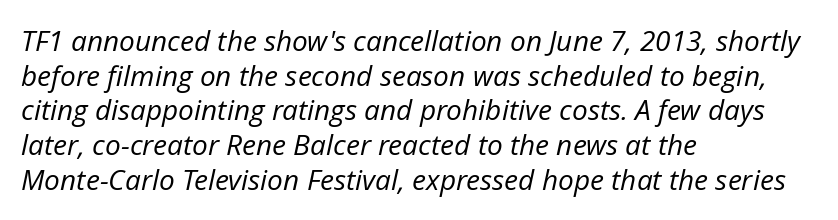
{"italic": "yes", "lean": "right", "slant_degrees": 12, "bold": "no", "weight": "regular", "width": "normal", "stroke_contrast": "low", "x_height": "medium", "monospaced": "no", "underline": "no", "align": "left", "line_spacing_ratio": 1.24, "letter_spacing": "normal", "letter_spacing_em": 0.0, "glyph_px": 28}
